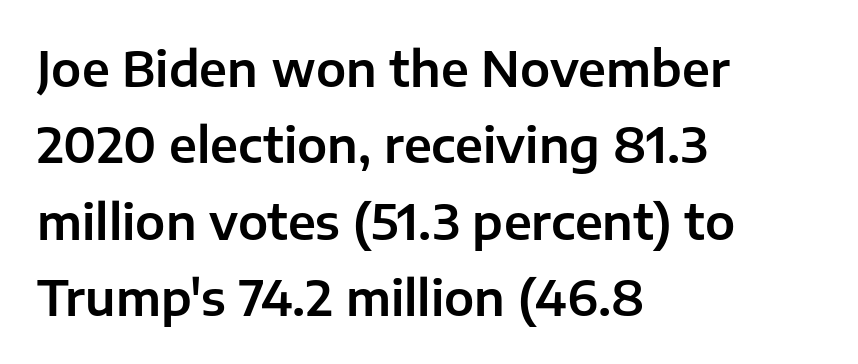
The image shows 48 px sans-serif type, upright; set left-aligned, normal line spacing (1.59x), normal letter spacing, not underlined; low stroke contrast and a medium x-height.
